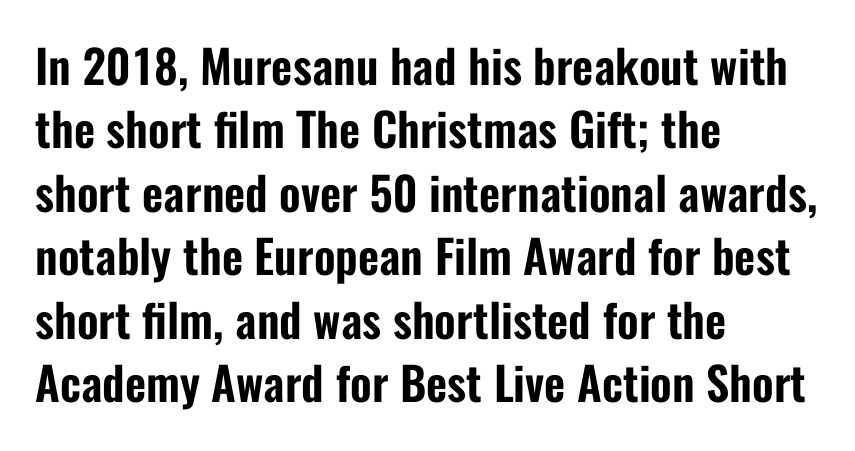
The image shows 46 px condensed sans-serif type, upright; set left-aligned, normal line spacing (1.38x), normal letter spacing, not underlined; low stroke contrast and a medium x-height.
